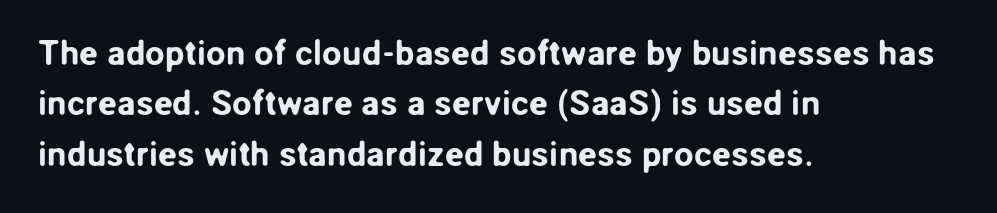
Vertical strokes here are truly vertical. The space between consecutive lines is moderate. The compositor pushed each line to the left boundary. The glyphs in this specimen are sans serif. The foot of each line stays bare and open. What stands out about the letter spacing? Nothing — it is the standard amount.
